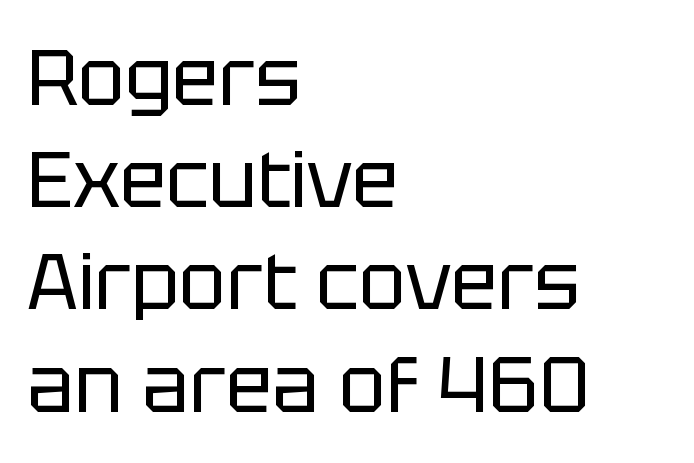
The image shows 78 px regular-weight sans-serif type, upright; set left-aligned, normal line spacing (1.31x), normal letter spacing, not underlined; low stroke contrast and a large x-height.
